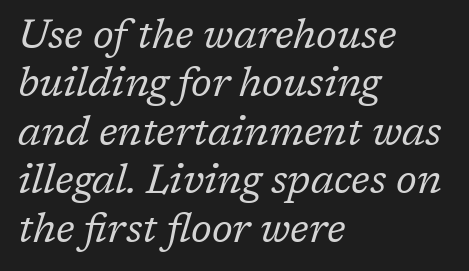
Q: Is the text bold? A: No.
Q: Is the text italic (slanted)? A: Yes, it leans right by about 17 degrees.
Q: Is the typeface a serif or a sans-serif typeface? A: Serif.
Q: Is the text underlined? A: No.
Q: How is the paragraph aligned? A: Left-aligned.
Q: Is the spacing between letters normal or unusually wide? A: Normal.
Q: Width (condensed, normal, or wide)? A: Normal.
Q: Stroke contrast? A: Low.
Q: x-height? A: Medium.
Q: Monospaced? A: No.
